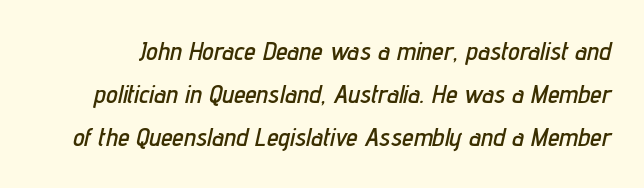
These lines keep a tight, regular rhythm from letter to letter. Reading down the column, the eye jumps a familiar distance to each next line. Italic: yes, the glyphs are oblique. Honestly, there is no underline to notice here at all.
